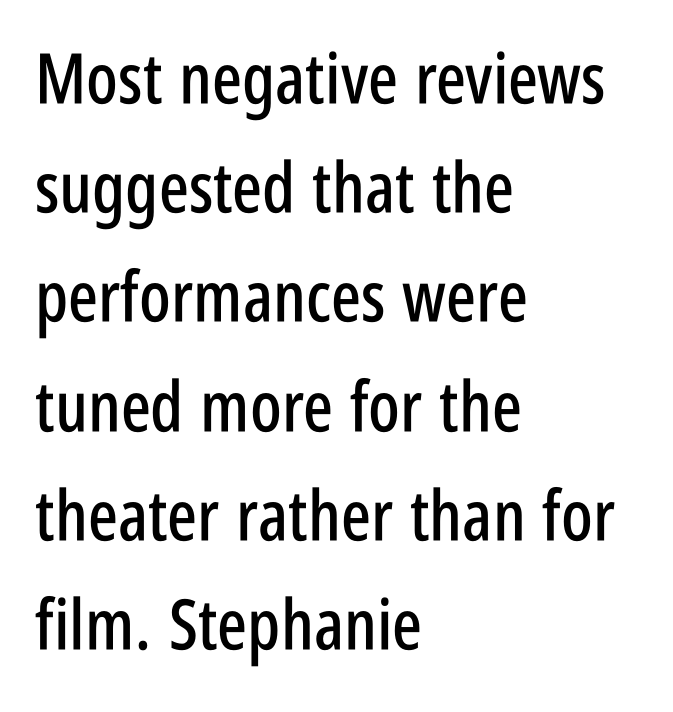
Q: Is the text italic (slanted)? A: No, it is upright.
Q: Is the typeface a serif or a sans-serif typeface? A: Sans-serif.
Q: Is the text underlined? A: No.
Q: How is the paragraph aligned? A: Left-aligned.
Q: Is the spacing between letters normal or unusually wide? A: Normal.
Q: Is the spacing between lines tight, normal or loose? A: Normal.
Q: Width (condensed, normal, or wide)? A: Condensed.
Q: Stroke contrast? A: Low.
Q: x-height? A: Large.
Q: Monospaced? A: No.
